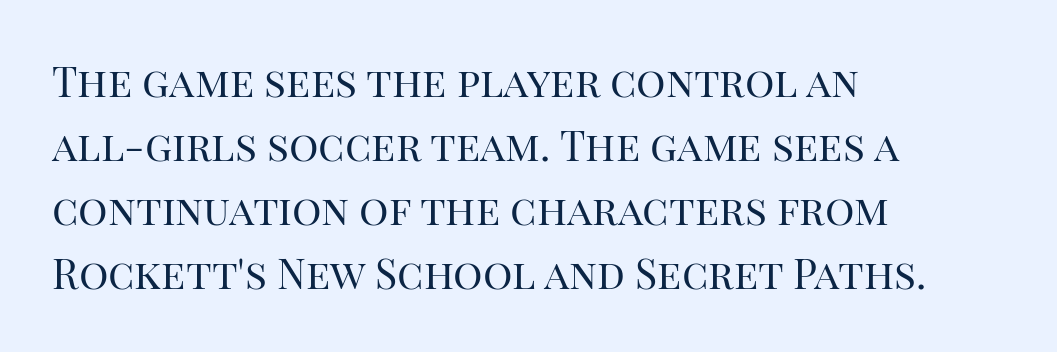
Q: Is the text bold? A: No.
Q: Is the text italic (slanted)? A: No, it is upright.
Q: Is the typeface a serif or a sans-serif typeface? A: Serif.
Q: Is the text underlined? A: No.
Q: How is the paragraph aligned? A: Left-aligned.
Q: Is the spacing between letters normal or unusually wide? A: Normal.
Q: Is the spacing between lines tight, normal or loose? A: Normal.
Q: Width (condensed, normal, or wide)? A: Normal.
Q: Stroke contrast? A: High.
Q: x-height? A: Large.
Q: Monospaced? A: No.
